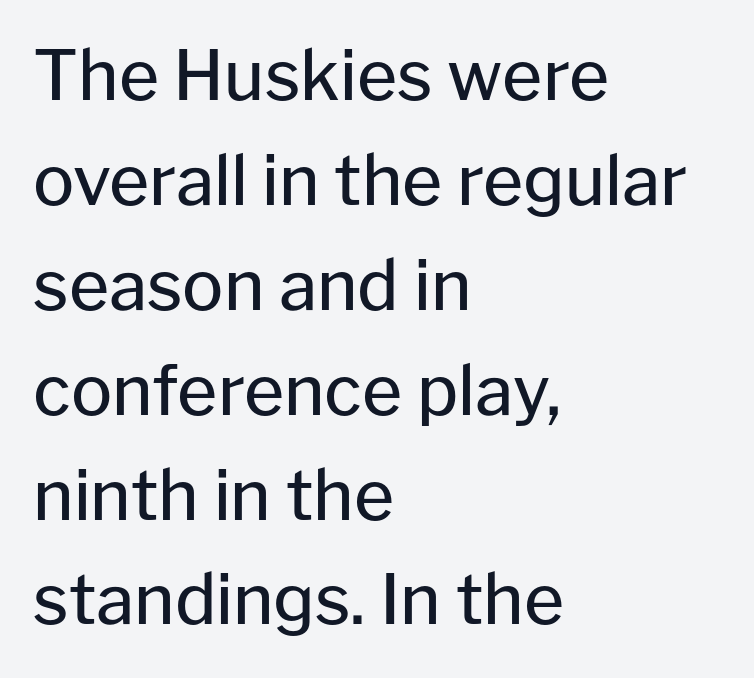
Q: Is the text bold? A: No.
Q: Is the text italic (slanted)? A: No, it is upright.
Q: Is the typeface a serif or a sans-serif typeface? A: Sans-serif.
Q: Is the text underlined? A: No.
Q: How is the paragraph aligned? A: Left-aligned.
Q: Is the spacing between letters normal or unusually wide? A: Normal.
Q: Is the spacing between lines tight, normal or loose? A: Normal.
Q: Width (condensed, normal, or wide)? A: Normal.
Q: Stroke contrast? A: Low.
Q: x-height? A: Medium.
Q: Monospaced? A: No.
